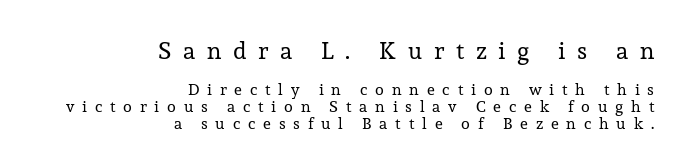
Typeset ragged left — the right edge is the straight one. The face used here is rendered with a markedly widened letterfit. Weight: regular or lighter. Visually, the top section dominates because its glyphs are scaled up. Check under the words: just untouched page.
